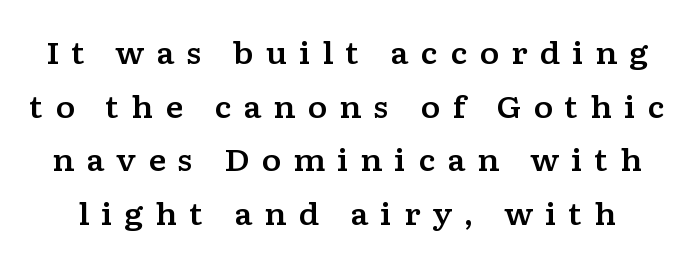
Typographically, this falls in the serif category. Words float on clear page, feet unadorned. Rendered with straight, roman letterforms. Is this a fixed-width face? No — the glyphs have proportional, varying widths.
